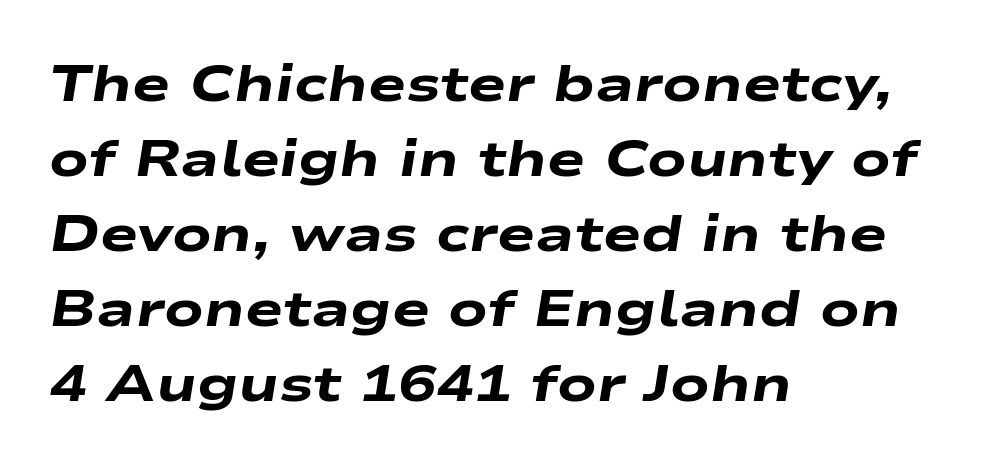
Q: Is the text bold? A: Yes.
Q: Is the text italic (slanted)? A: Yes, it leans right by about 9 degrees.
Q: Is the text underlined? A: No.
Q: How is the paragraph aligned? A: Left-aligned.
Q: Is the spacing between letters normal or unusually wide? A: Normal.
Q: Is the spacing between lines tight, normal or loose? A: Normal.
Q: Width (condensed, normal, or wide)? A: Wide.
Q: Stroke contrast? A: Low.
Q: x-height? A: Medium.
Q: Monospaced? A: No.
